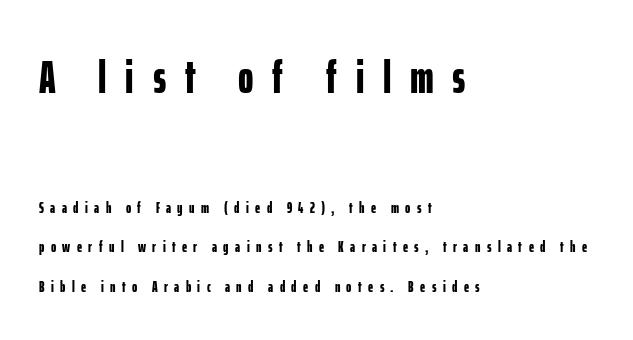
Varying glyph widths throughout — classic text-font behaviour. The rendering inserts visible extra space after every character. The designer went with a sans here, leaving each stem footless. The passage shown is emphatically bold. Bigger letters appear in the top chunk; the bottom chunk is reduced.
